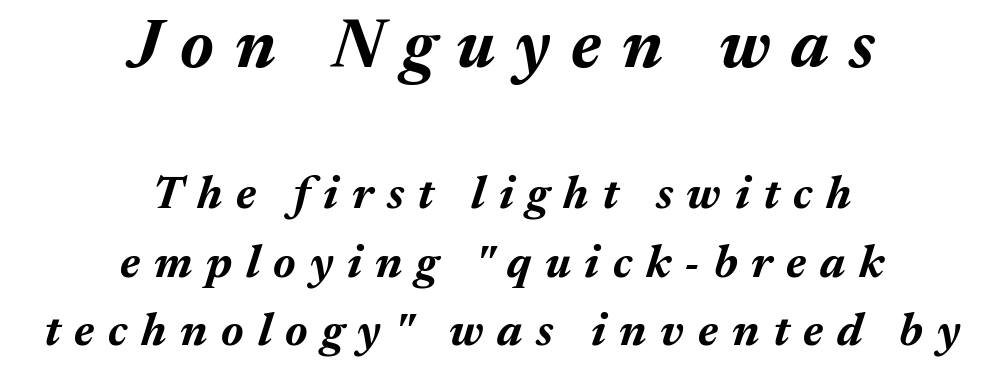
{"italic": "yes", "lean": "right", "slant_degrees": 17, "bold": "yes", "weight": "bold", "width": "normal", "stroke_contrast": "medium", "x_height": "medium", "monospaced": "no", "underline": "no", "align": "center", "line_spacing": "normal", "line_spacing_ratio": 1.49, "letter_spacing": "wide", "letter_spacing_em": 0.3, "larger_block": "first", "size_ratio": 1.5, "glyph_px": 69}
